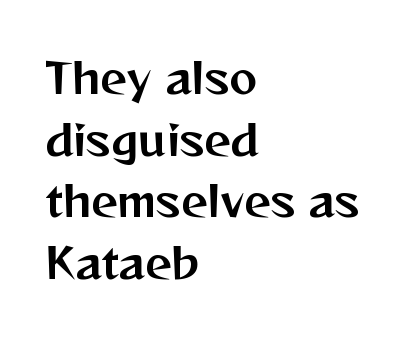
Q: Is the text italic (slanted)? A: No, it is upright.
Q: Is the typeface a serif or a sans-serif typeface? A: Sans-serif.
Q: Is the text underlined? A: No.
Q: How is the paragraph aligned? A: Left-aligned.
Q: Is the spacing between letters normal or unusually wide? A: Normal.
Q: Is the spacing between lines tight, normal or loose? A: Normal.
Q: Width (condensed, normal, or wide)? A: Normal.
Q: Stroke contrast? A: Medium.
Q: x-height? A: Medium.
Q: Monospaced? A: No.
